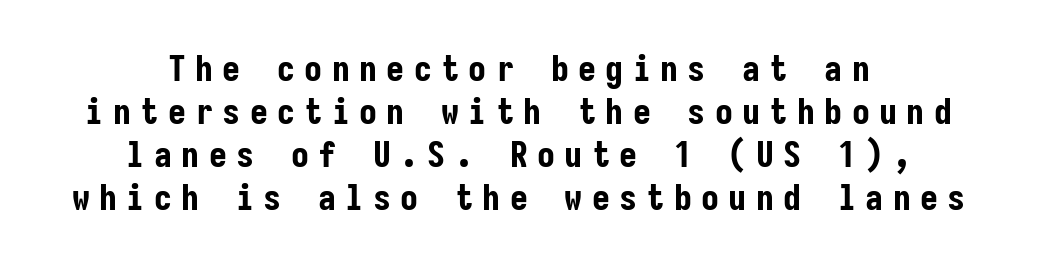
The image shows 36 px bold, condensed sans-serif type, upright, monospaced; set centered, line spacing 1.19x, unusually wide letter spacing (+0.26 em), not underlined; low stroke contrast and a medium x-height.
